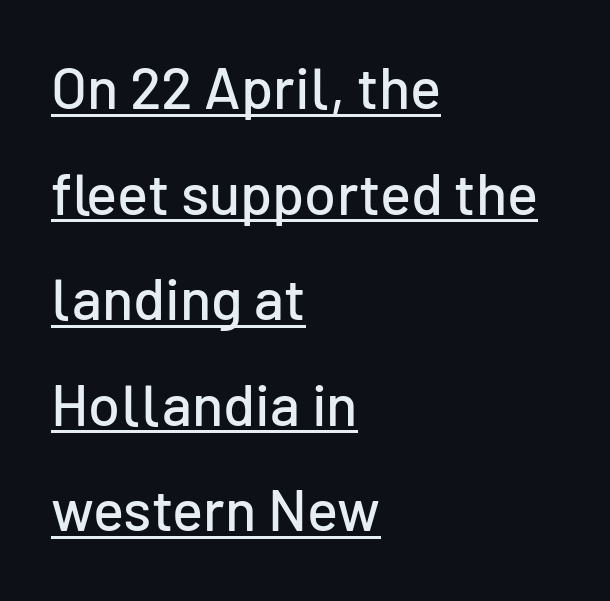
The image shows 58 px sans-serif type, upright; set left-aligned, line spacing 1.82x, normal letter spacing, underlined; low stroke contrast and a medium x-height.
